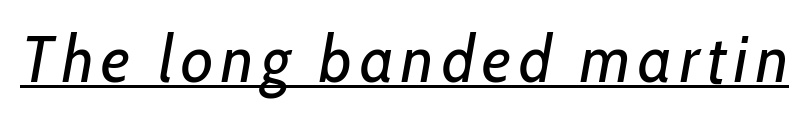
Q: Is the text bold? A: No.
Q: Is the text italic (slanted)? A: Yes, it leans right by about 10 degrees.
Q: Is the text underlined? A: Yes.
Q: Width (condensed, normal, or wide)? A: Condensed.
Q: Stroke contrast? A: Low.
Q: x-height? A: Medium.
Q: Monospaced? A: No.
